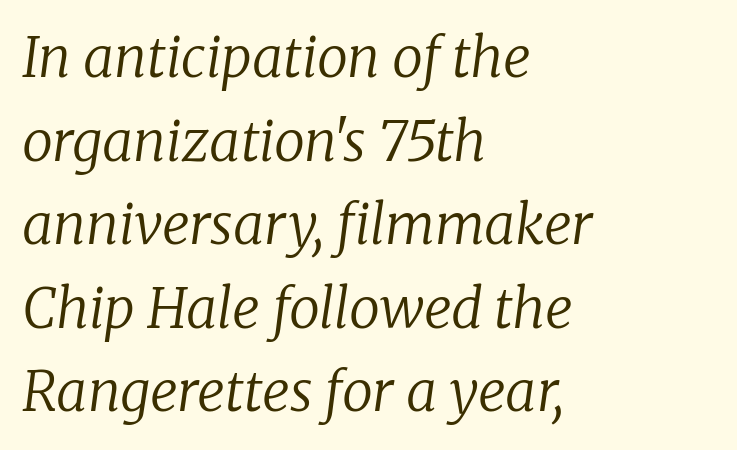
{"serif": "yes", "italic": "yes", "lean": "right", "slant_degrees": 8, "bold": "no", "weight": "regular", "width": "normal", "stroke_contrast": "low", "x_height": "medium", "monospaced": "no", "underline": "no", "align": "left", "line_spacing": "normal", "line_spacing_ratio": 1.52, "letter_spacing": "normal", "letter_spacing_em": 0.0, "glyph_px": 55}
